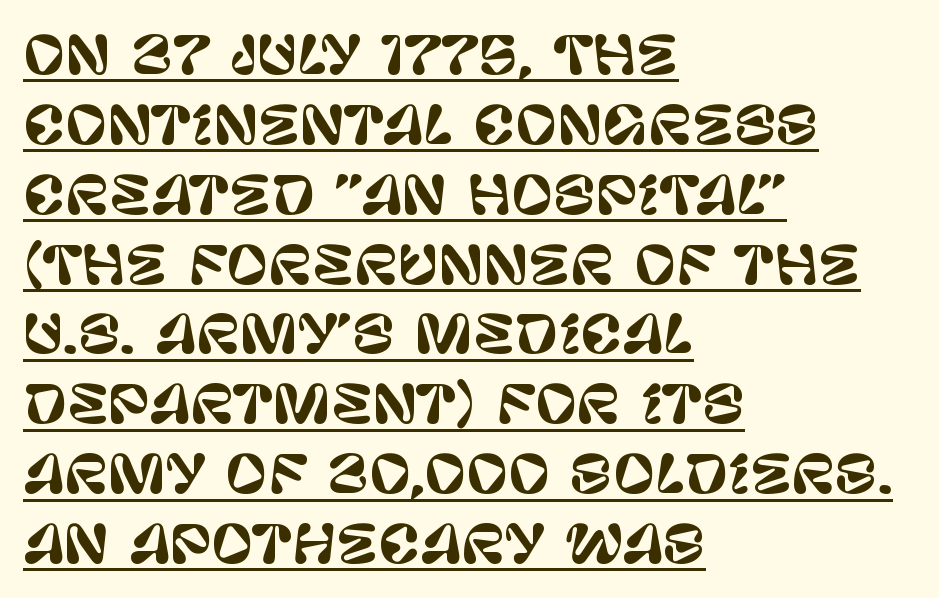
These lines are composed in type without serifs. A typesetter would call this zero additional tracking. The face used here is proportionally spaced, like ordinary book or web type. The text block is weighted toward the left margin, trailing off unevenly rightward.
